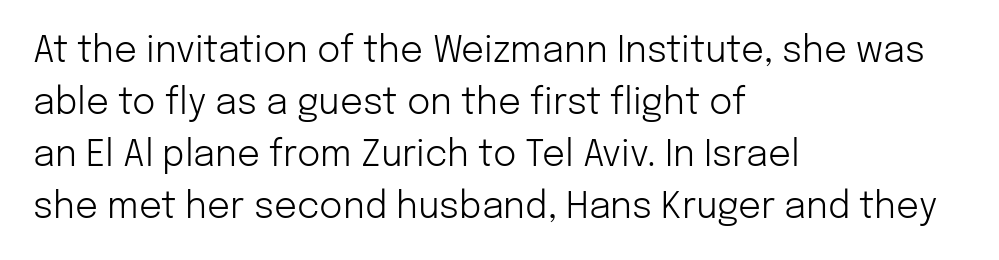
Q: Is the text bold? A: No.
Q: Is the text italic (slanted)? A: No, it is upright.
Q: Is the typeface a serif or a sans-serif typeface? A: Sans-serif.
Q: Is the text underlined? A: No.
Q: How is the paragraph aligned? A: Left-aligned.
Q: Is the spacing between letters normal or unusually wide? A: Normal.
Q: Is the spacing between lines tight, normal or loose? A: Normal.
Q: Width (condensed, normal, or wide)? A: Normal.
Q: Stroke contrast? A: Low.
Q: x-height? A: Medium.
Q: Monospaced? A: No.
